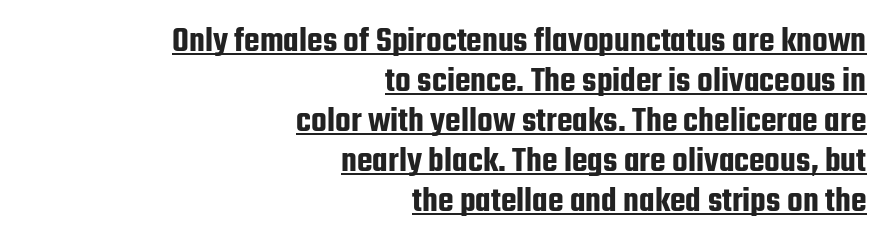
{"serif": "no", "italic": "no", "width": "condensed", "stroke_contrast": "low", "x_height": "medium", "monospaced": "no", "underline": "yes", "align": "right", "line_spacing": "tight", "line_spacing_ratio": 1.11, "letter_spacing": "normal", "letter_spacing_em": 0.0, "glyph_px": 36}
